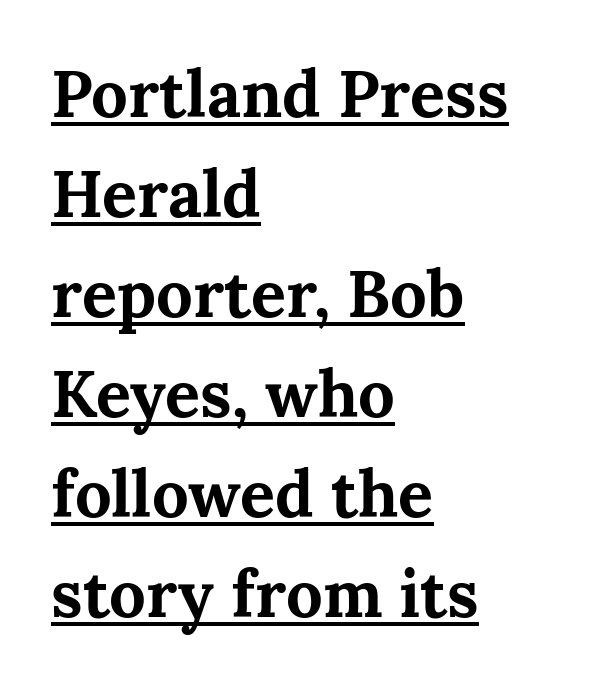
{"serif": "yes", "italic": "no", "bold": "yes", "weight": "bold", "width": "normal", "stroke_contrast": "medium", "x_height": "medium", "monospaced": "no", "underline": "yes", "align": "left", "line_spacing": "normal", "line_spacing_ratio": 1.54, "letter_spacing": "normal", "letter_spacing_em": 0.0, "glyph_px": 65}
